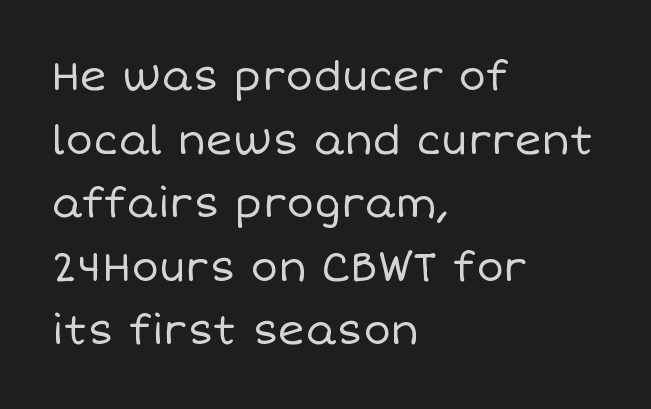
Q: Is the text bold? A: No.
Q: Is the text italic (slanted)? A: No, it is upright.
Q: Is the text underlined? A: No.
Q: How is the paragraph aligned? A: Left-aligned.
Q: Is the spacing between letters normal or unusually wide? A: Normal.
Q: Is the spacing between lines tight, normal or loose? A: Normal.
Q: Width (condensed, normal, or wide)? A: Normal.
Q: Stroke contrast? A: Low.
Q: x-height? A: Large.
Q: Monospaced? A: No.
